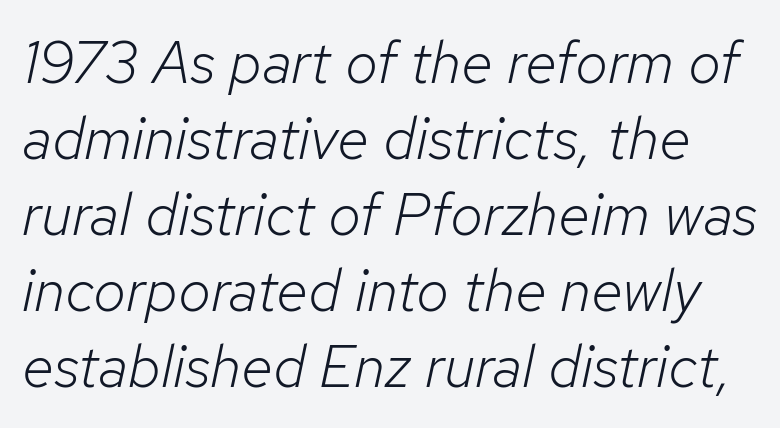
The image shows 59 px light type, italic (leaning right); set normal line spacing (1.29x), normal letter spacing, not underlined; low stroke contrast and a medium x-height.
